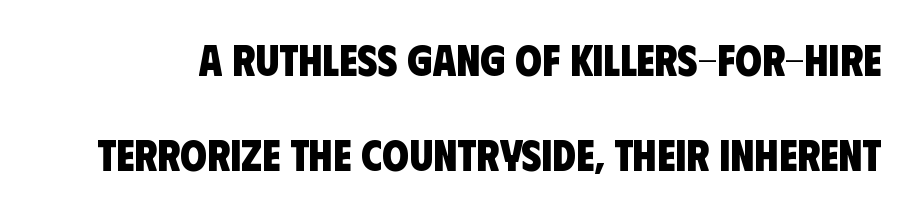
{"serif": "no", "bold": "yes", "weight": "heavy", "width": "condensed", "stroke_contrast": "low", "x_height": "large", "monospaced": "no", "underline": "no", "line_spacing": "loose", "line_spacing_ratio": 2.22, "letter_spacing": "normal", "letter_spacing_em": 0.0, "glyph_px": 43}
